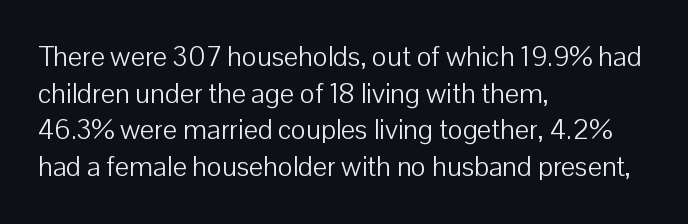
Q: Is the text bold? A: No.
Q: Is the text italic (slanted)? A: No, it is upright.
Q: Is the typeface a serif or a sans-serif typeface? A: Sans-serif.
Q: Is the text underlined? A: No.
Q: How is the paragraph aligned? A: Left-aligned.
Q: Is the spacing between letters normal or unusually wide? A: Normal.
Q: Is the spacing between lines tight, normal or loose? A: Normal.
Q: Width (condensed, normal, or wide)? A: Normal.
Q: Stroke contrast? A: Low.
Q: x-height? A: Medium.
Q: Monospaced? A: No.
